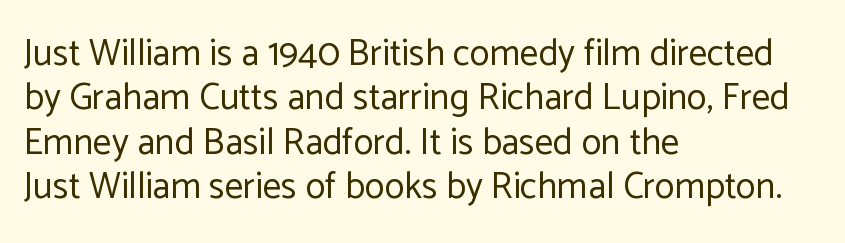
{"serif": "no", "italic": "no", "bold": "no", "weight": "regular", "width": "normal", "stroke_contrast": "low", "x_height": "medium", "monospaced": "no", "underline": "no", "align": "left", "line_spacing_ratio": 1.2, "letter_spacing": "normal", "letter_spacing_em": 0.0, "glyph_px": 37}
